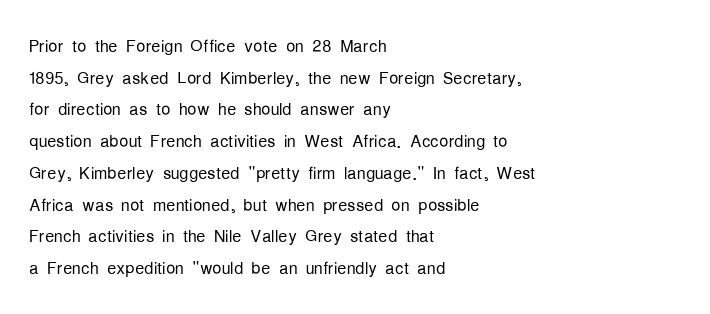
The image shows 23 px text type, upright; set left-aligned, normal line spacing (1.38x), normal letter spacing, not underlined.
